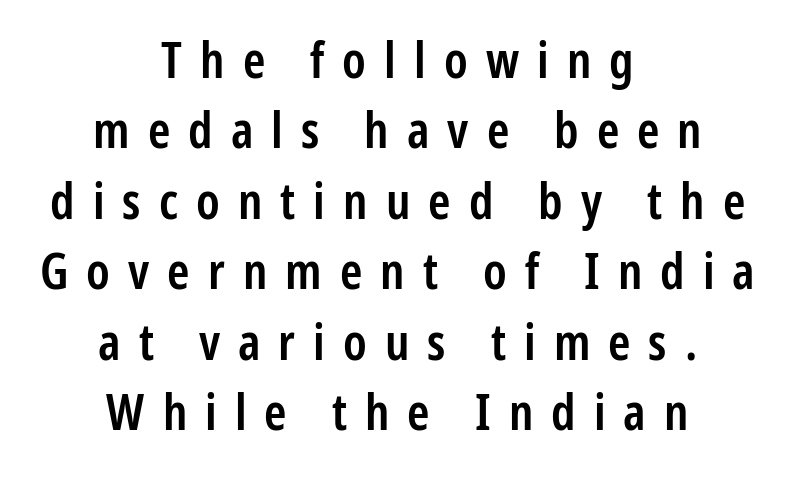
{"serif": "no", "italic": "no", "bold": "semi", "weight": "semibold", "width": "condensed", "stroke_contrast": "low", "x_height": "medium", "monospaced": "no", "underline": "no", "align": "center", "line_spacing": "normal", "line_spacing_ratio": 1.41, "letter_spacing": "wide", "letter_spacing_em": 0.36, "glyph_px": 50}
